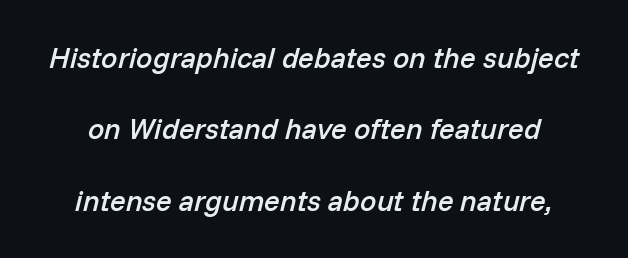
The image shows 29 px semibold type, italic (leaning right); set loose line spacing (2.46x), normal letter spacing, not underlined; low stroke contrast and a medium x-height.
